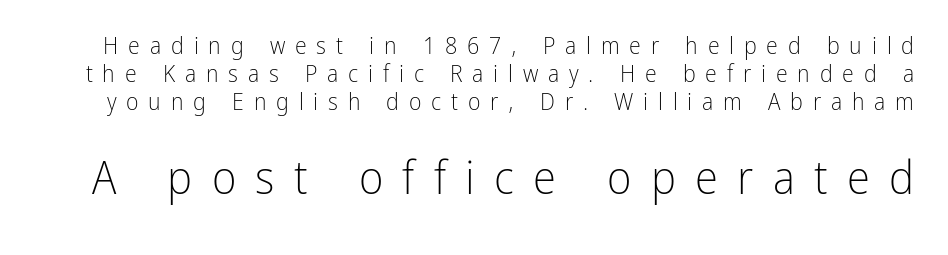
The image shows 47 px light, condensed sans-serif type, upright; set line spacing 1.16x, unusually wide letter spacing (+0.41 em), not underlined; the second (bottom) block is 1.96x larger; low stroke contrast and a medium x-height.
